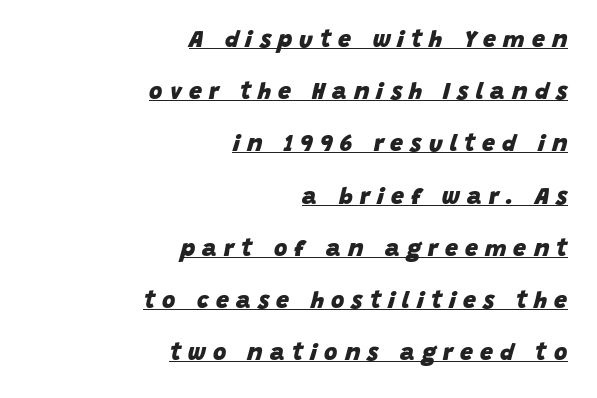
{"italic": "yes", "lean": "right", "slant_degrees": 15, "bold": "yes", "underline": "yes", "align": "right", "line_spacing": "loose", "line_spacing_ratio": 2.27, "letter_spacing": "wide", "letter_spacing_em": 0.31, "glyph_px": 23}
